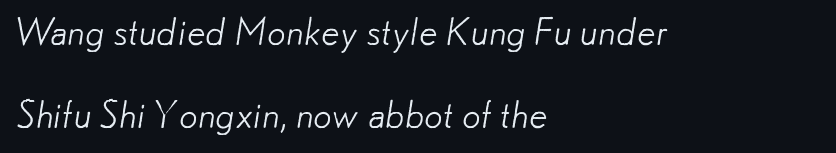
In CSS terms this would be text-align: left. A bare baseline throughout the passage. No extra tracking has been applied to these lines. The font family rendered here belongs to the sans-serif group. The letters advance in unequal steps, a hallmark of proportional type. The lines are spread far apart with generous leading.
